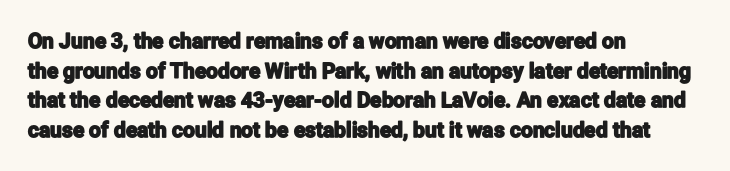
Q: Is the text italic (slanted)? A: No, it is upright.
Q: Is the text underlined? A: No.
Q: How is the paragraph aligned? A: Left-aligned.
Q: Is the spacing between letters normal or unusually wide? A: Normal.
Q: Is the spacing between lines tight, normal or loose? A: Normal.
